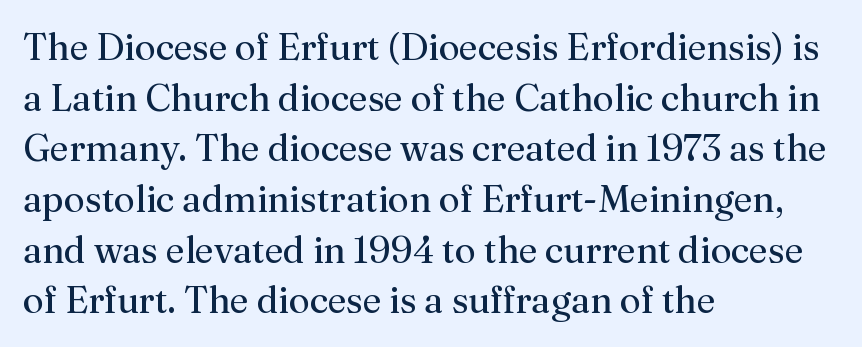
Italic: no, the glyphs are upright roman. Spacing between characters is what you'd get straight out of the box. The passage shown is not underscored anywhere. The typeface chosen for these lines features serifs. Notice how descenders clear the ascenders below comfortably — that's standard leading.
